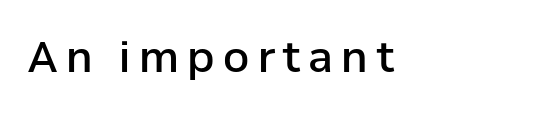
The image shows 42 px semibold sans-serif type, upright; set unusually wide letter spacing (+0.2 em), not underlined; low stroke contrast and a medium x-height.
